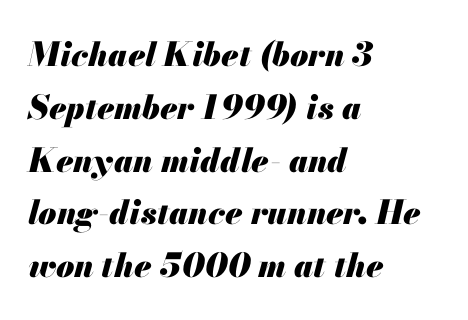
The image shows 33 px heavy type, italic (leaning right); set left-aligned, normal line spacing (1.6x), normal letter spacing, not underlined; medium stroke contrast and a small x-height.
